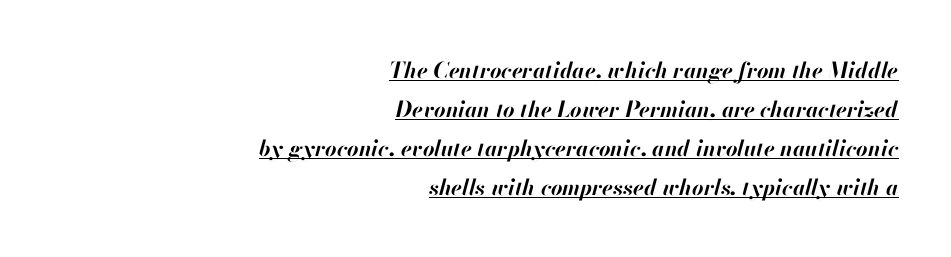
Somebody hit Ctrl+U on this one — the words are underlined. I'd describe the lettering as bold — thick and assertive. This is oblique type, the kind used for emphasis or titles. Every row of glyphs terminates at an identical x-position on the right.
